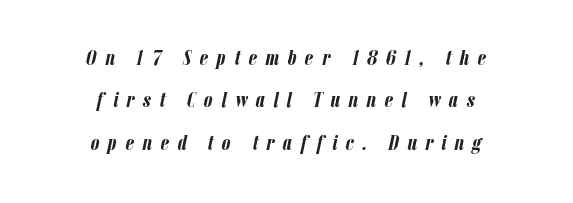
{"italic": "yes", "lean": "right", "slant_degrees": 12, "bold": "yes", "underline": "no", "align": "center", "line_spacing": "loose", "line_spacing_ratio": 1.93, "letter_spacing": "wide", "letter_spacing_em": 0.38, "glyph_px": 22}
